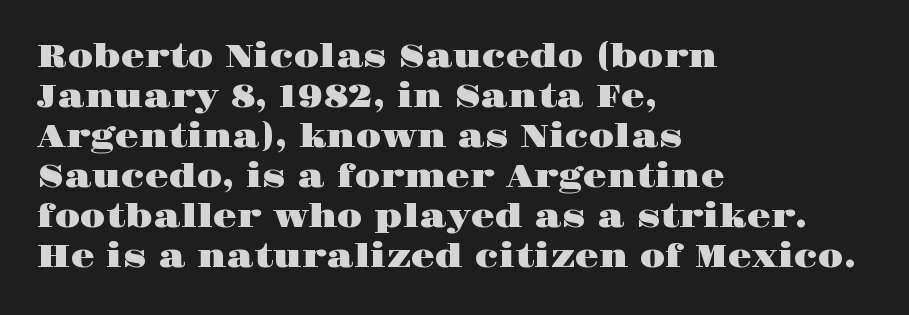
{"serif": "yes", "italic": "no", "width": "wide", "stroke_contrast": "high", "x_height": "large", "monospaced": "no", "underline": "no", "align": "left", "line_spacing": "normal", "line_spacing_ratio": 1.29, "letter_spacing": "normal", "letter_spacing_em": 0.0, "glyph_px": 31}
